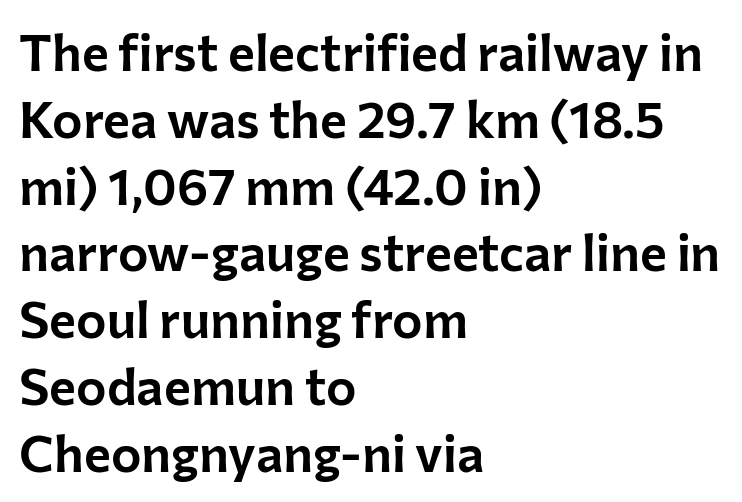
{"serif": "no", "italic": "no", "width": "normal", "stroke_contrast": "low", "x_height": "medium", "monospaced": "no", "underline": "no", "align": "left", "line_spacing": "normal", "line_spacing_ratio": 1.31, "letter_spacing": "normal", "letter_spacing_em": 0.0, "glyph_px": 51}
